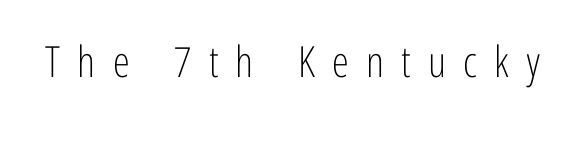
Q: Is the text bold? A: No.
Q: Is the text italic (slanted)? A: No, it is upright.
Q: Is the typeface a serif or a sans-serif typeface? A: Sans-serif.
Q: Is the text underlined? A: No.
Q: Is the spacing between letters normal or unusually wide? A: Unusually wide.
Q: Width (condensed, normal, or wide)? A: Condensed.
Q: Stroke contrast? A: Low.
Q: x-height? A: Medium.
Q: Monospaced? A: No.
